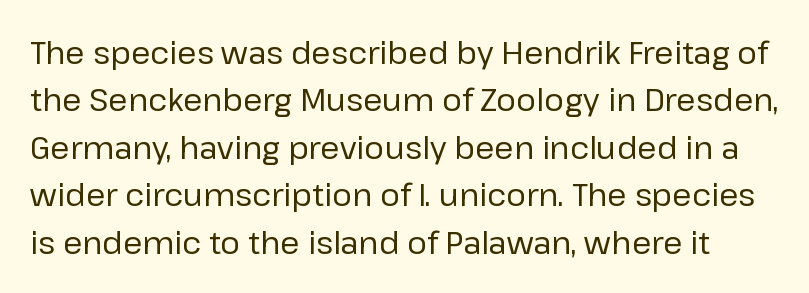
Q: Is the text bold? A: No.
Q: Is the text italic (slanted)? A: No, it is upright.
Q: Is the typeface a serif or a sans-serif typeface? A: Sans-serif.
Q: Is the text underlined? A: No.
Q: Is the spacing between letters normal or unusually wide? A: Normal.
Q: Is the spacing between lines tight, normal or loose? A: Normal.
Q: Width (condensed, normal, or wide)? A: Normal.
Q: Stroke contrast? A: Low.
Q: x-height? A: Medium.
Q: Monospaced? A: No.
